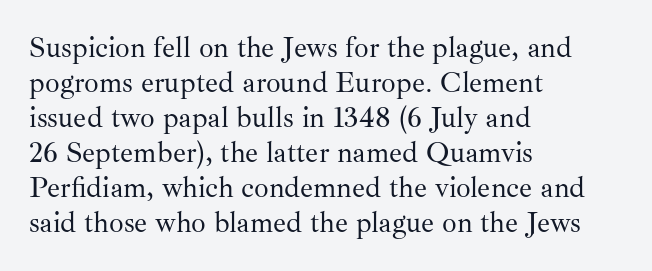
{"serif": "yes", "italic": "no", "bold": "no", "weight": "regular", "width": "normal", "stroke_contrast": "medium", "x_height": "small", "monospaced": "no", "underline": "no", "align": "left", "line_spacing_ratio": 1.21, "letter_spacing": "normal", "letter_spacing_em": 0.0, "glyph_px": 29}
